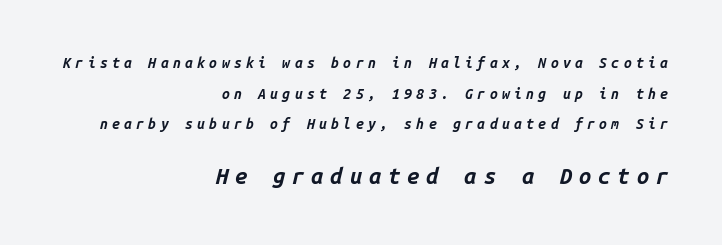
The image shows 22 px bold type, italic (leaning right); set right-aligned, loose line spacing (2.18x), unusually wide letter spacing (+0.31 em), not underlined; the second (bottom) block is 1.57x larger.
